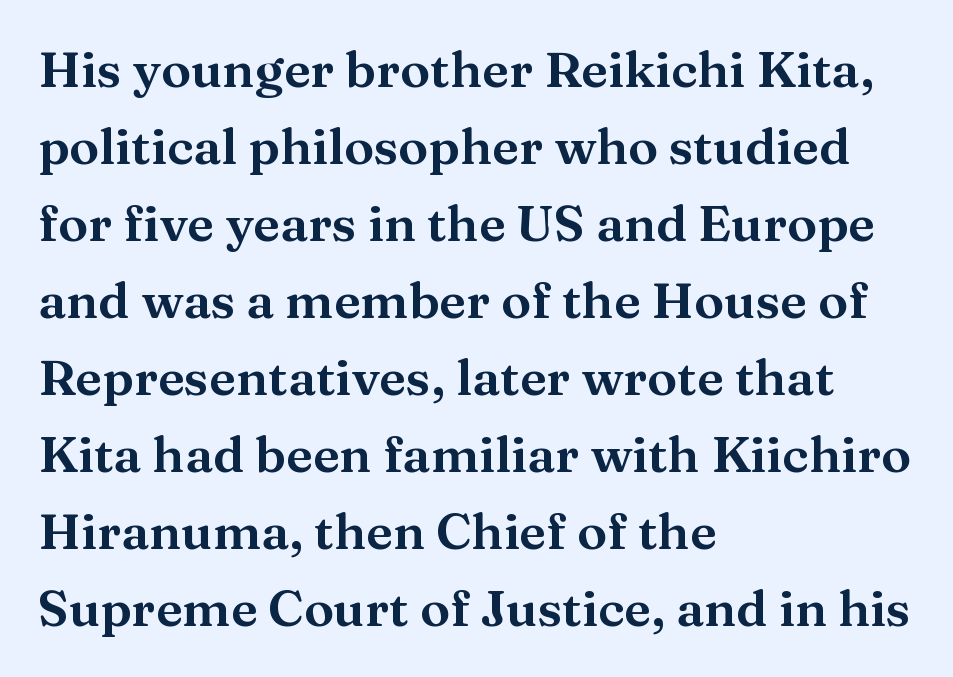
{"serif": "yes", "italic": "no", "width": "wide", "stroke_contrast": "medium", "x_height": "medium", "monospaced": "no", "underline": "no", "align": "left", "line_spacing": "normal", "line_spacing_ratio": 1.54, "letter_spacing": "normal", "letter_spacing_em": 0.0, "glyph_px": 50}
